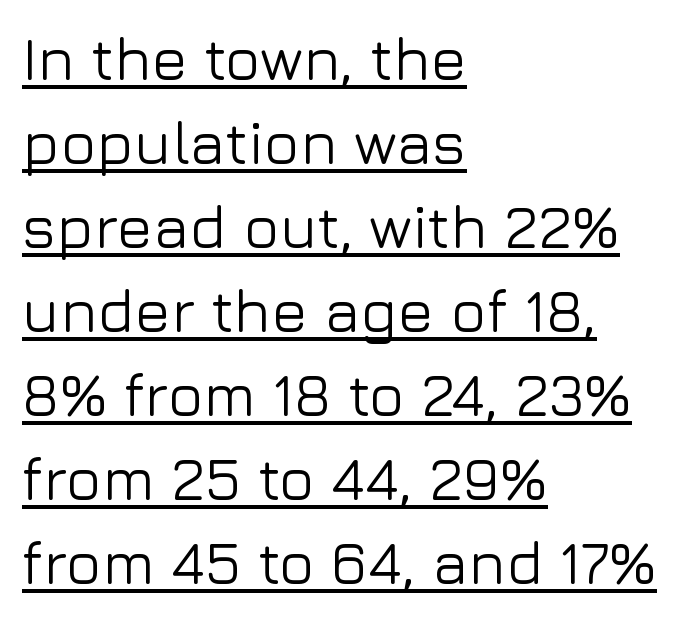
The image shows 60 px sans-serif type, upright; set left-aligned, normal line spacing (1.4x), normal letter spacing, underlined; low stroke contrast and a medium x-height.
